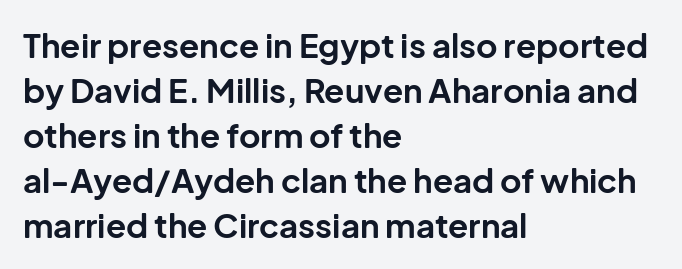
Q: Is the text bold? A: Yes.
Q: Is the text italic (slanted)? A: No, it is upright.
Q: Is the typeface a serif or a sans-serif typeface? A: Sans-serif.
Q: Is the text underlined? A: No.
Q: How is the paragraph aligned? A: Left-aligned.
Q: Is the spacing between letters normal or unusually wide? A: Normal.
Q: Is the spacing between lines tight, normal or loose? A: Normal.
Q: Width (condensed, normal, or wide)? A: Normal.
Q: Stroke contrast? A: Low.
Q: x-height? A: Medium.
Q: Monospaced? A: No.
